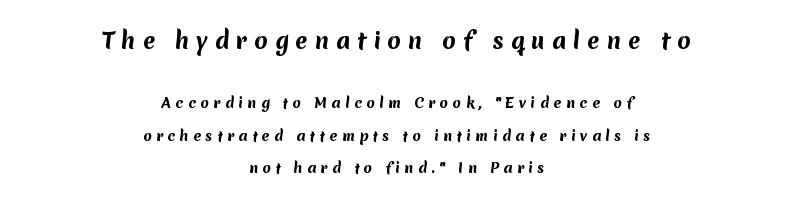
Q: Is the text bold? A: Yes.
Q: Is the text underlined? A: No.
Q: How is the paragraph aligned? A: Centered.
Q: Is the spacing between letters normal or unusually wide? A: Unusually wide.
Q: Is the spacing between lines tight, normal or loose? A: Loose.
Q: Which block of text is set in a larger size, the first (top) or the second (bottom)? A: The first (top) one.
